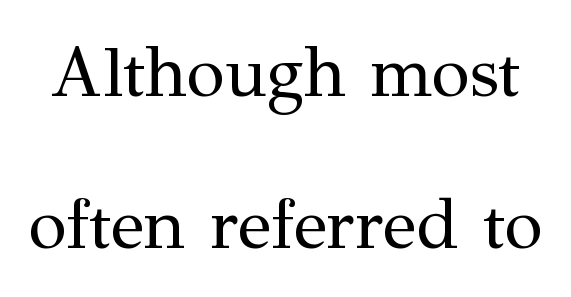
Anything drawn beneath the words? Only blank space. Style check: upright. Unbolded letterforms with no extra heft. Type style note: has serifs. No extra tracking has been applied to these lines.
